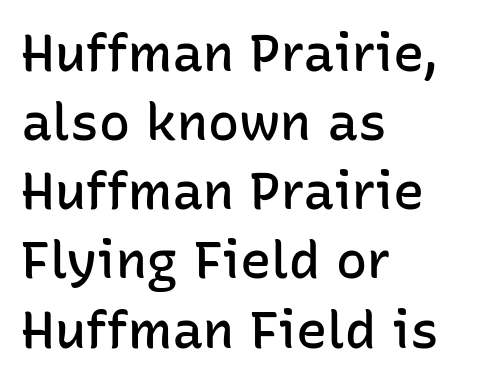
Ascenders rise straight up at ninety degrees. Alignment: flush left. The block of text has a typical density, with ordinary space between rows. Stroke thickness is moderately raised; the sample reads as semibold. Decoration check: the copy has no underline. Each letter keeps its own natural width here, so spacing adapts to shape.
